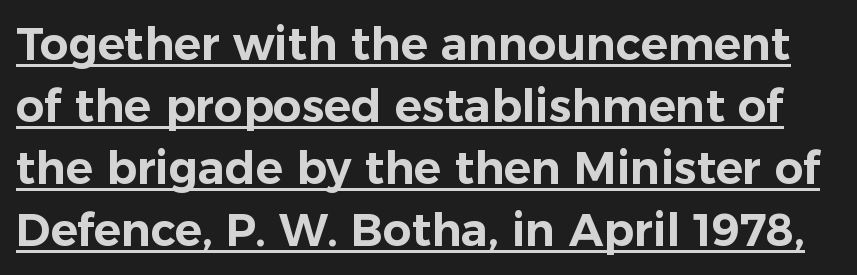
Q: Is the text italic (slanted)? A: No, it is upright.
Q: Is the typeface a serif or a sans-serif typeface? A: Sans-serif.
Q: Is the text underlined? A: Yes.
Q: Is the spacing between letters normal or unusually wide? A: Normal.
Q: Is the spacing between lines tight, normal or loose? A: Normal.
Q: Width (condensed, normal, or wide)? A: Normal.
Q: Stroke contrast? A: Low.
Q: x-height? A: Medium.
Q: Monospaced? A: No.
